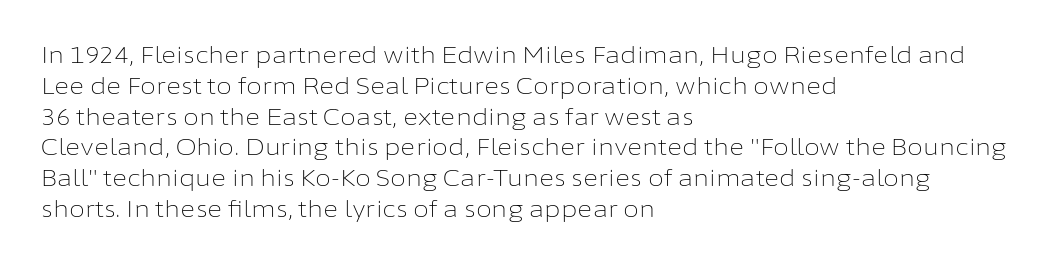
Descenders are the only things crossing below the line. The font sits on the lighter half of the weight spectrum, regular included. Does the copy run flush right? No — it runs flush left. Vertically, the passage feels balanced, rows spaced as you'd expect.
